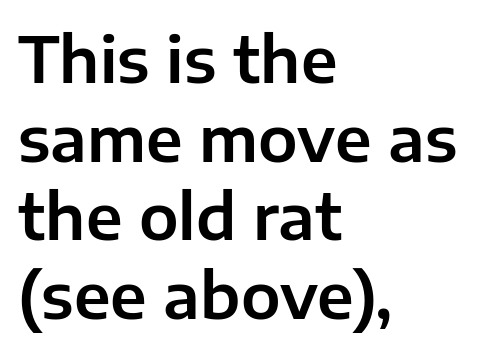
The image shows 63 px sans-serif type, upright; set left-aligned, normal line spacing (1.25x), normal letter spacing, not underlined; low stroke contrast and a medium x-height.
